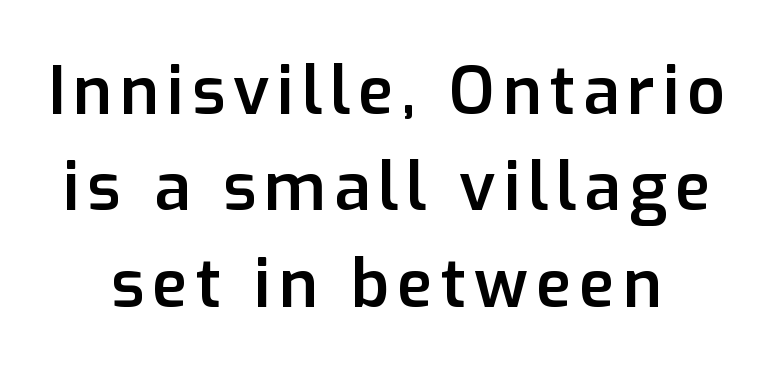
Are there feet on the stems? There aren't — it's a sans. Descenders hang freely into open space. Caption: semibold face, moderately heavy strokes. Designer's note — italics off, roman on. The face used here is proportionally spaced, like ordinary book or web type. This block has exactly the height ordinary leading produces.
